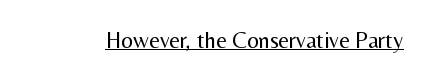
Students, observe the line beneath the letters — that is underlining. You can tell it's not italic because the verticals are truly vertical. Stems here are at most as thick as an everyday book face. Between one letter and the next there's only the usual sliver of space.
